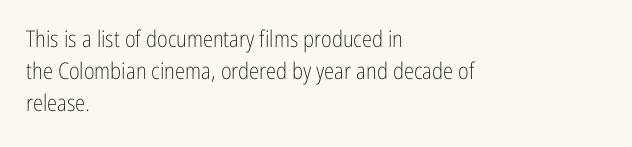
Regarding leading, the lines here are spaced in the standard way. The setting favours the left margin, as ordinary paragraphs usually do. The typeface has the unassuming heft of standard copy or less. The tracking reads as untouched default to a designer's eye. Type without underlining. Vertical strokes here are truly vertical.
